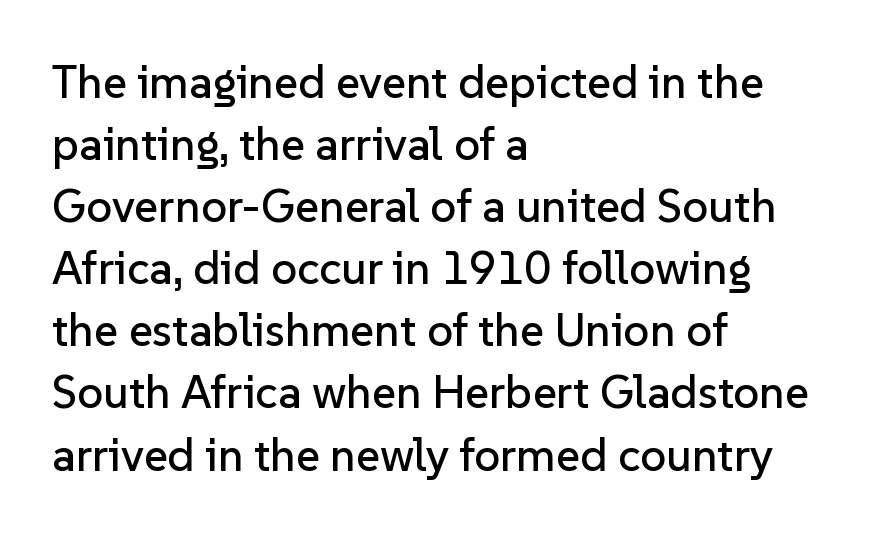
The image shows 46 px sans-serif type, upright; set left-aligned, normal line spacing (1.35x), normal letter spacing, not underlined; low stroke contrast and a medium x-height.
